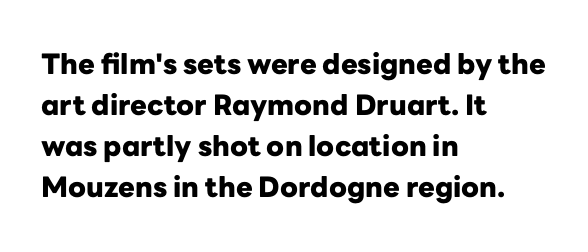
Q: Is the text bold? A: Yes.
Q: Is the text italic (slanted)? A: No, it is upright.
Q: Is the typeface a serif or a sans-serif typeface? A: Sans-serif.
Q: Is the text underlined? A: No.
Q: How is the paragraph aligned? A: Left-aligned.
Q: Is the spacing between letters normal or unusually wide? A: Normal.
Q: Is the spacing between lines tight, normal or loose? A: Normal.
Q: Width (condensed, normal, or wide)? A: Normal.
Q: Stroke contrast? A: Low.
Q: x-height? A: Medium.
Q: Monospaced? A: No.
